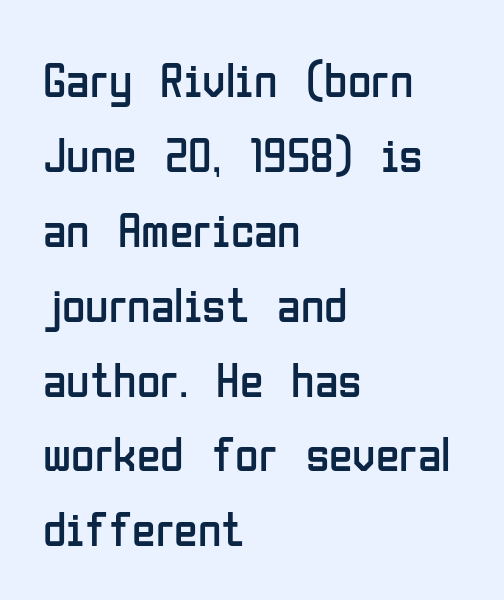
Q: Is the text bold? A: No.
Q: Is the text italic (slanted)? A: No, it is upright.
Q: Is the typeface a serif or a sans-serif typeface? A: Sans-serif.
Q: Is the text underlined? A: No.
Q: How is the paragraph aligned? A: Left-aligned.
Q: Is the spacing between letters normal or unusually wide? A: Normal.
Q: Is the spacing between lines tight, normal or loose? A: Normal.
Q: Width (condensed, normal, or wide)? A: Condensed.
Q: Stroke contrast? A: Low.
Q: x-height? A: Medium.
Q: Monospaced? A: No.
